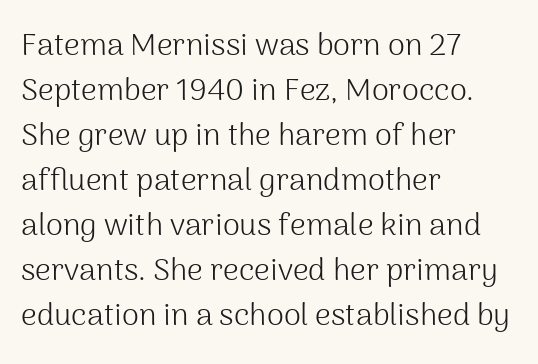
{"serif": "no", "italic": "no", "bold": "no", "weight": "light", "width": "normal", "stroke_contrast": "medium", "x_height": "medium", "monospaced": "no", "underline": "no", "align": "left", "line_spacing": "normal", "line_spacing_ratio": 1.45, "letter_spacing": "normal", "letter_spacing_em": 0.0, "glyph_px": 31}
